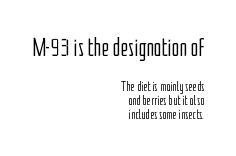
The image shows 26 px text type, upright; set right-aligned, tight line spacing (0.98x), normal letter spacing, not underlined; the first (top) block is 1.86x larger.
